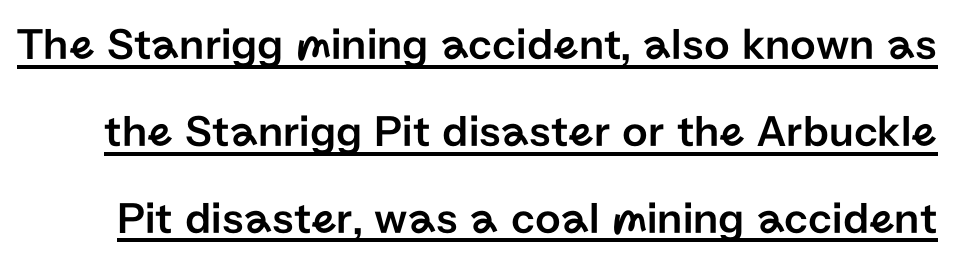
Q: Is the text italic (slanted)? A: No, it is upright.
Q: Is the typeface a serif or a sans-serif typeface? A: Sans-serif.
Q: Is the text underlined? A: Yes.
Q: Is the spacing between letters normal or unusually wide? A: Normal.
Q: Is the spacing between lines tight, normal or loose? A: Loose.
Q: Width (condensed, normal, or wide)? A: Normal.
Q: Stroke contrast? A: Low.
Q: x-height? A: Medium.
Q: Monospaced? A: No.
